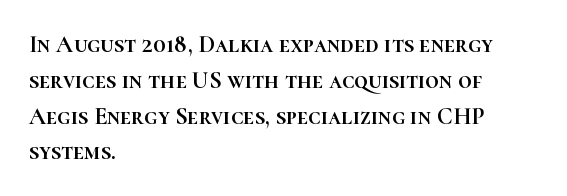
Summary of vertical rhythm: regular, with standard interline spacing. Is the block centered? No — it sits flush against the left margin. Nobody drew a line under any word here. Unlike italic type, these characters show no tilt at all.
